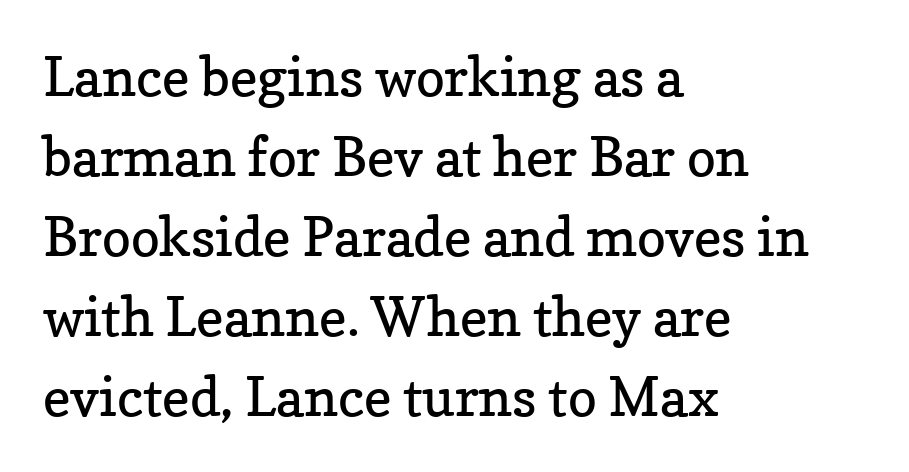
The image shows 54 px regular-weight serif type, upright; set left-aligned, normal line spacing (1.48x), normal letter spacing, not underlined; low stroke contrast and a medium x-height.
